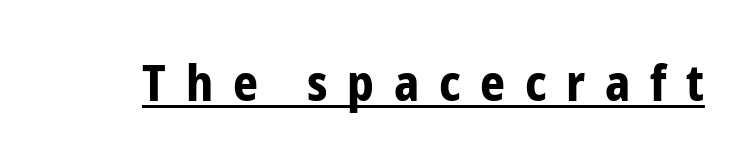
{"serif": "no", "italic": "no", "bold": "yes", "weight": "bold", "width": "condensed", "stroke_contrast": "low", "x_height": "medium", "monospaced": "no", "underline": "yes", "letter_spacing": "wide", "letter_spacing_em": 0.4, "glyph_px": 49}
